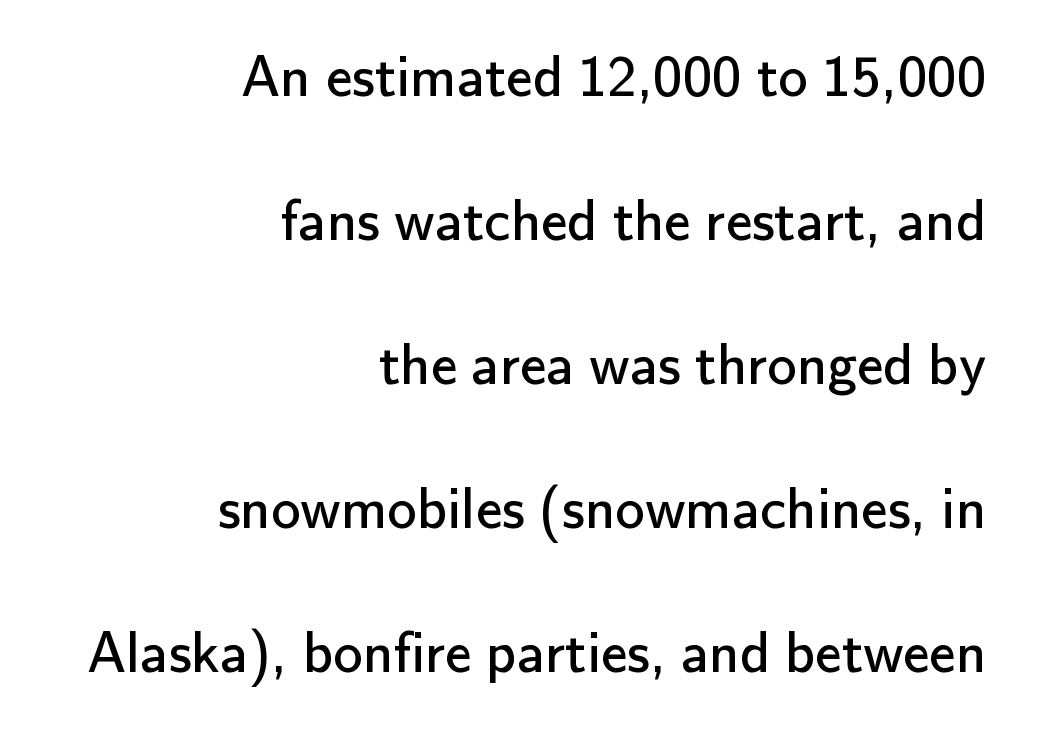
Q: Is the text bold? A: No.
Q: Is the text italic (slanted)? A: No, it is upright.
Q: Is the typeface a serif or a sans-serif typeface? A: Sans-serif.
Q: Is the text underlined? A: No.
Q: How is the paragraph aligned? A: Right-aligned.
Q: Is the spacing between letters normal or unusually wide? A: Normal.
Q: Is the spacing between lines tight, normal or loose? A: Loose.
Q: Width (condensed, normal, or wide)? A: Normal.
Q: Stroke contrast? A: Low.
Q: x-height? A: Small.
Q: Monospaced? A: No.
